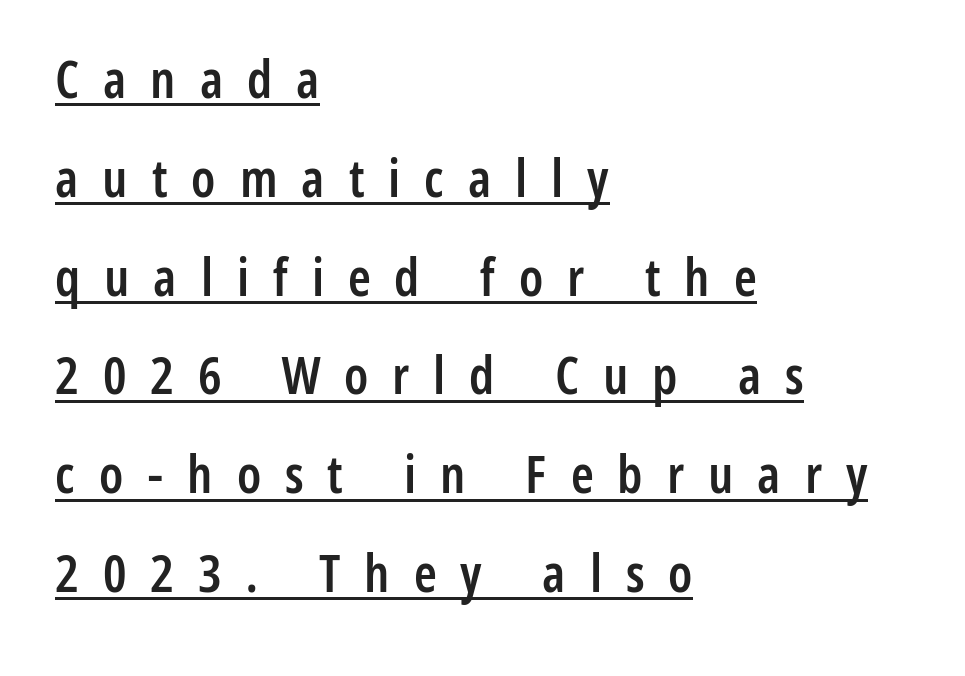
The image shows 52 px semibold, condensed sans-serif type, upright; set left-aligned, loose line spacing (1.9x), unusually wide letter spacing (+0.46 em), underlined; low stroke contrast and a medium x-height.
